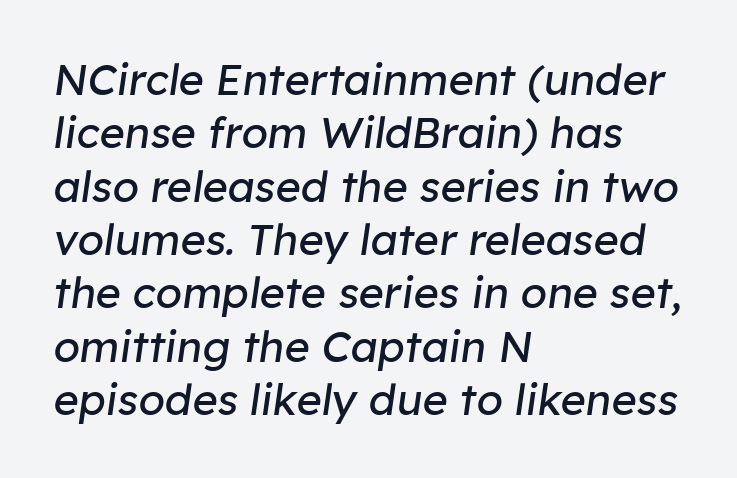
The image shows 43 px regular-weight type, italic (leaning right); set left-aligned, line spacing 1.24x, normal letter spacing, not underlined; low stroke contrast and a medium x-height.
